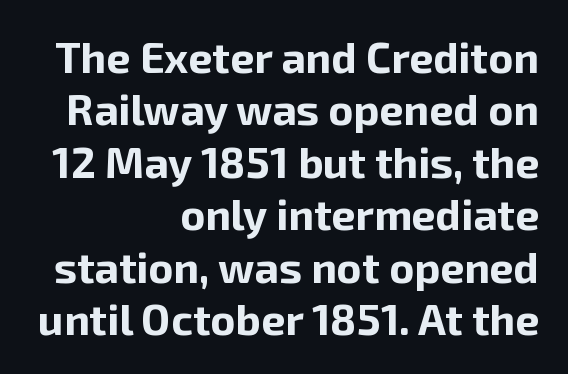
The image shows 43 px bold sans-serif type, upright; set right-aligned, line spacing 1.22x, normal letter spacing, not underlined; low stroke contrast and a medium x-height.
